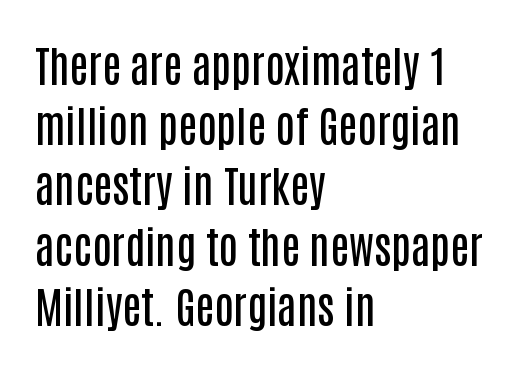
The image shows 43 px semibold, condensed sans-serif type, upright; set left-aligned, normal line spacing (1.4x), normal letter spacing, not underlined; low stroke contrast and a large x-height.
